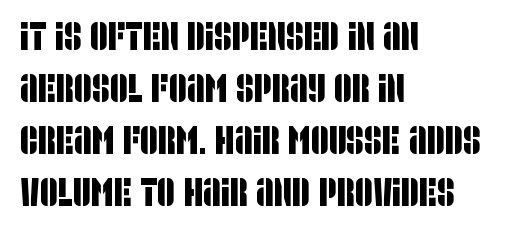
Tracking value appears to be zero — textbook default spacing. The string is rendered with underlining switched off. The compositor pushed each line to the left boundary. Looks like regular typesetting: each glyph gets only the width it needs. The vertical gap from one line to the next is medium.
